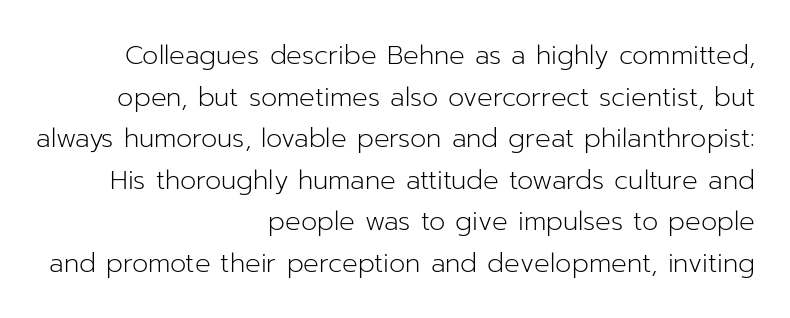
Q: Is the text bold? A: No.
Q: Is the text italic (slanted)? A: No, it is upright.
Q: Is the text underlined? A: No.
Q: How is the paragraph aligned? A: Right-aligned.
Q: Is the spacing between letters normal or unusually wide? A: Normal.
Q: Is the spacing between lines tight, normal or loose? A: Normal.
